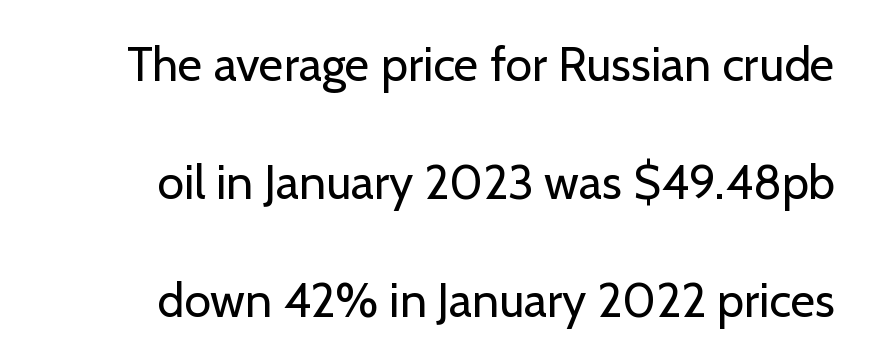
{"serif": "no", "italic": "no", "bold": "no", "weight": "regular", "width": "normal", "stroke_contrast": "low", "x_height": "medium", "monospaced": "no", "underline": "no", "align": "right", "line_spacing": "loose", "line_spacing_ratio": 2.46, "letter_spacing": "normal", "letter_spacing_em": 0.0, "glyph_px": 48}
